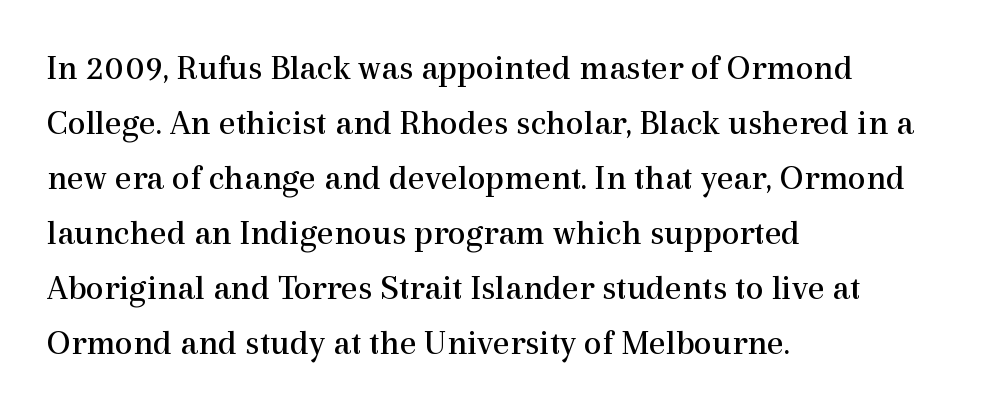
Q: Is the text bold? A: No.
Q: Is the text italic (slanted)? A: No, it is upright.
Q: Is the typeface a serif or a sans-serif typeface? A: Serif.
Q: Is the text underlined? A: No.
Q: How is the paragraph aligned? A: Left-aligned.
Q: Is the spacing between letters normal or unusually wide? A: Normal.
Q: Is the spacing between lines tight, normal or loose? A: Normal.
Q: Width (condensed, normal, or wide)? A: Normal.
Q: x-height? A: Medium.
Q: Monospaced? A: No.
